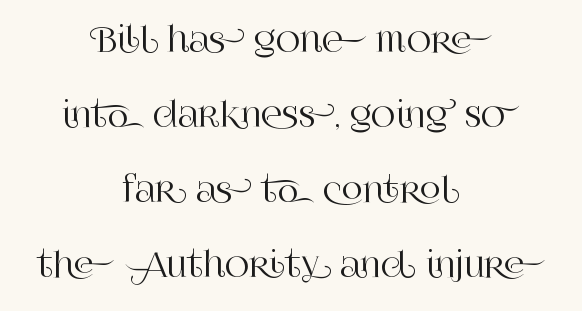
One-word summary of the alignment: center. This block would shrink considerably if given ordinary leading; it's expanded now. Every character sits straight up, as roman type does. Here the designer chose a conventional face with non-uniform glyph widths. Is the letter spacing exaggerated? No — it looks like the ordinary default. The rendering shows small feet on the letterforms — a serif design.
